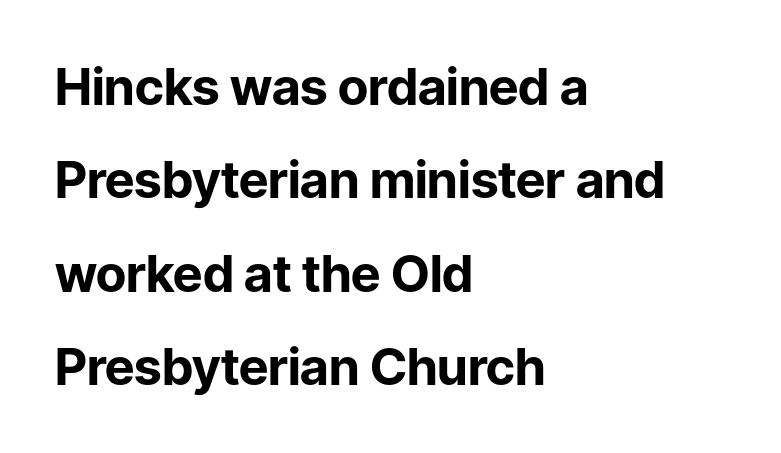
The image shows 51 px bold sans-serif type, upright; set left-aligned, line spacing 1.83x, normal letter spacing, not underlined; low stroke contrast and a medium x-height.
